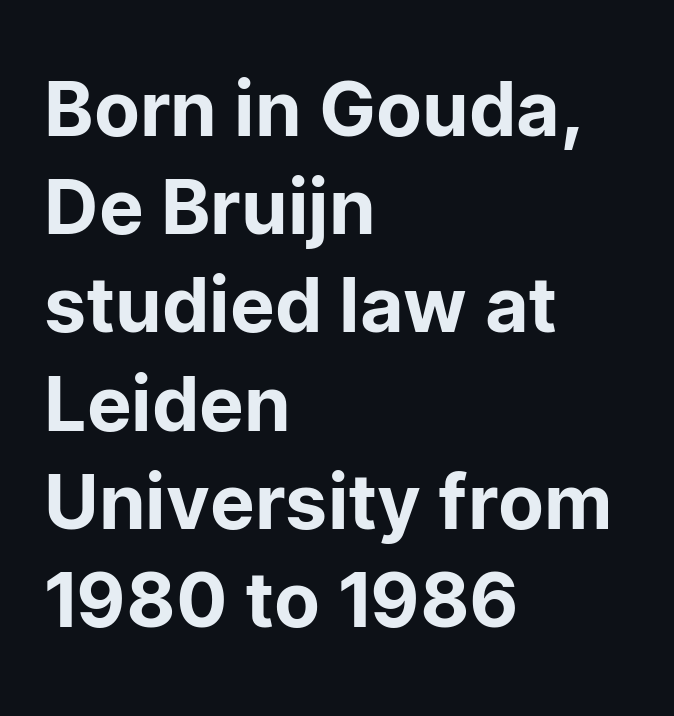
Q: Is the text italic (slanted)? A: No, it is upright.
Q: Is the typeface a serif or a sans-serif typeface? A: Sans-serif.
Q: Is the text underlined? A: No.
Q: How is the paragraph aligned? A: Left-aligned.
Q: Is the spacing between letters normal or unusually wide? A: Normal.
Q: Is the spacing between lines tight, normal or loose? A: Normal.
Q: Width (condensed, normal, or wide)? A: Normal.
Q: Stroke contrast? A: Low.
Q: x-height? A: Medium.
Q: Monospaced? A: No.
